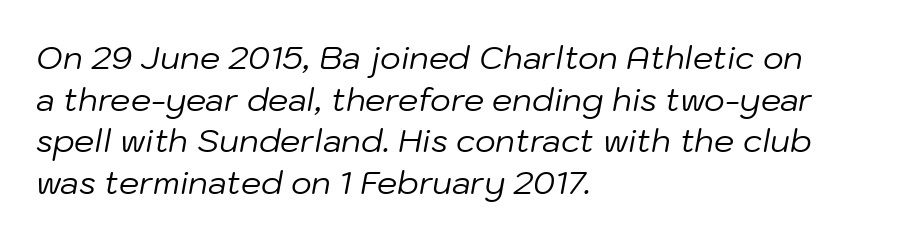
{"italic": "yes", "lean": "right", "slant_degrees": 10, "bold": "no", "weight": "regular", "width": "normal", "stroke_contrast": "low", "x_height": "medium", "monospaced": "no", "underline": "no", "align": "left", "line_spacing": "normal", "line_spacing_ratio": 1.3, "letter_spacing": "normal", "letter_spacing_em": 0.0, "glyph_px": 32}
